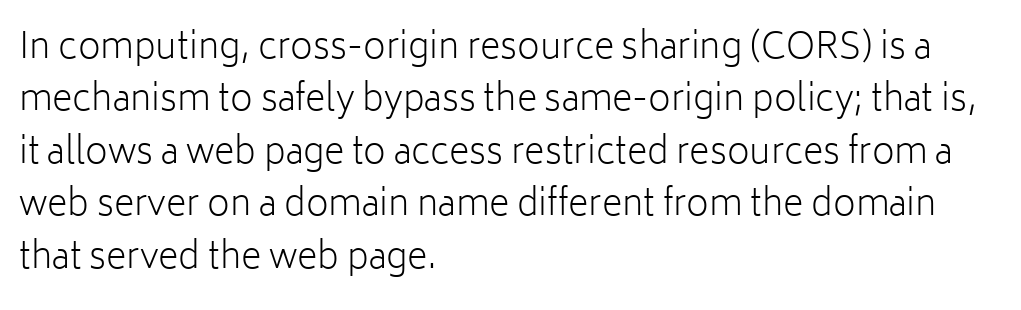
This reads as an unemphasized weight, regular at the heaviest. Do the letters lean? They stand straight. This rendering uses left alignment, leaving the right contour irregular. Caption: standard tracking, unaltered. The space between consecutive lines is moderate.
